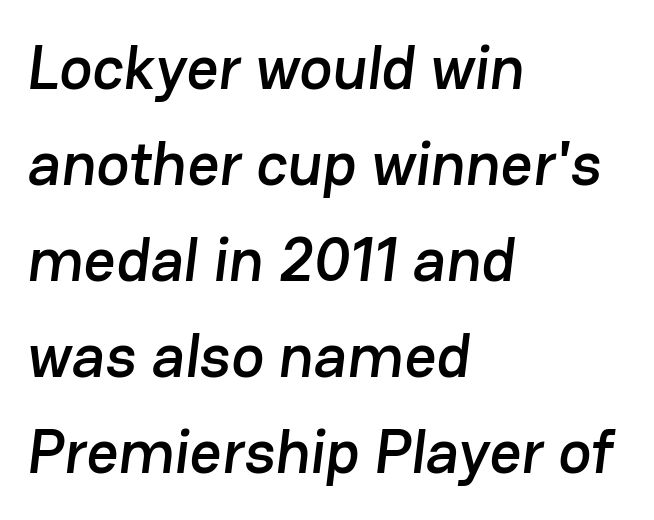
The image shows 62 px sans-serif type; set left-aligned, normal line spacing (1.55x), normal letter spacing, not underlined; low stroke contrast and a medium x-height.
